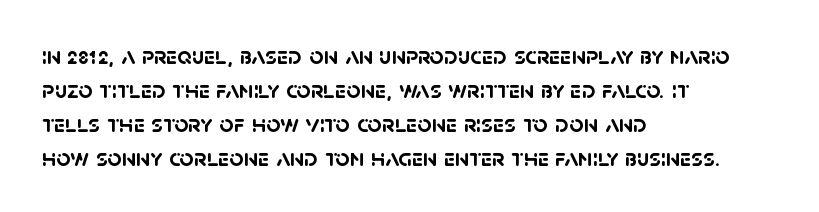
Horizontally, the lines are justified to the leading edge only. You could call the tracking neutral — neither tight nor loose. A bare baseline throughout the passage. Summary of vertical rhythm: regular, with standard interline spacing. The sample has been set heavy, in full bold.
